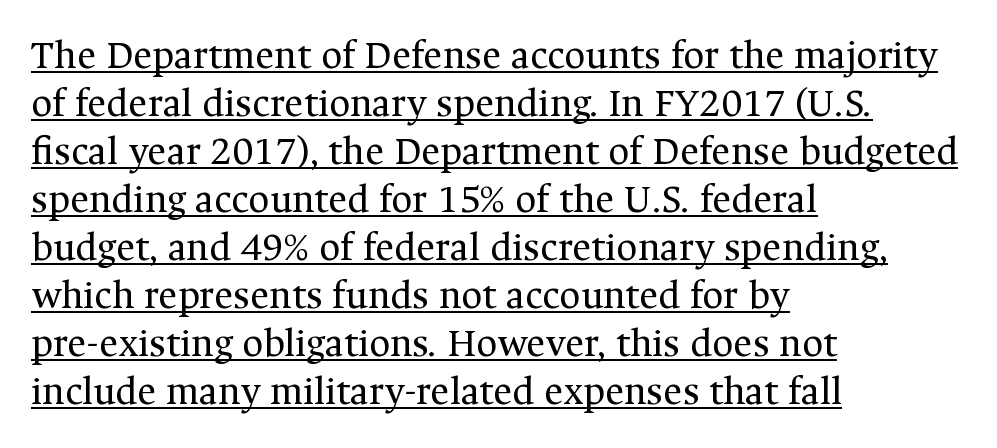
The image shows 41 px regular-weight serif type, upright; set left-aligned, line spacing 1.17x, normal letter spacing, underlined; medium stroke contrast and a medium x-height.
